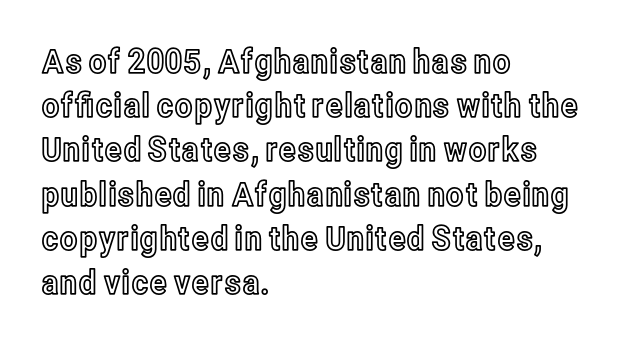
Compared with typical body copy, the letter spacing here is the same. The lines sit at an ordinary, default distance from one another. Here the designer chose a conventional face with non-uniform glyph widths. A typesetter would mark this as roman, not italic.
